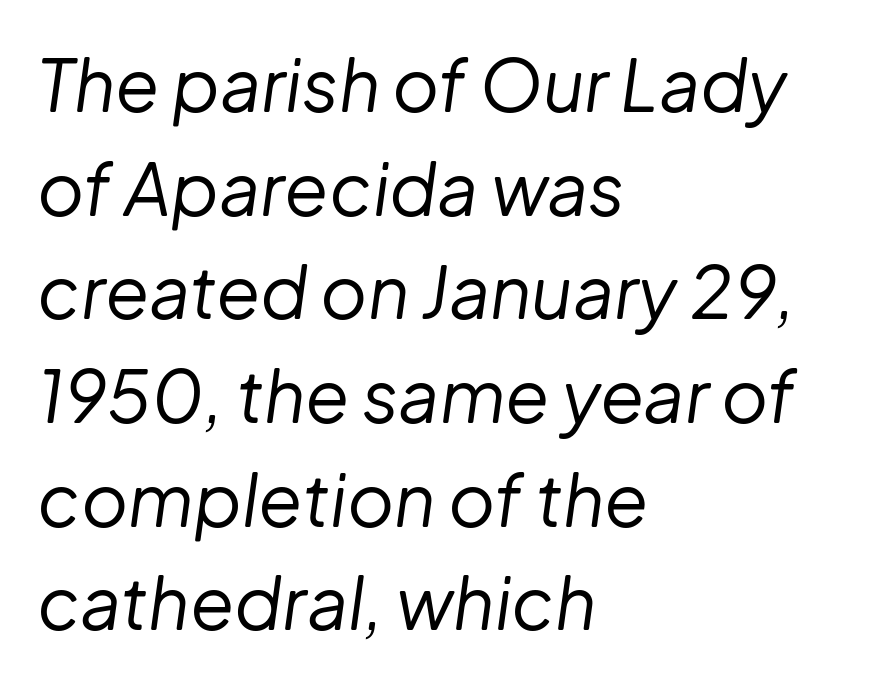
Q: Is the text bold? A: No.
Q: Is the text italic (slanted)? A: Yes, it leans right by about 8 degrees.
Q: Is the text underlined? A: No.
Q: How is the paragraph aligned? A: Left-aligned.
Q: Is the spacing between letters normal or unusually wide? A: Normal.
Q: Is the spacing between lines tight, normal or loose? A: Normal.
Q: Width (condensed, normal, or wide)? A: Normal.
Q: Stroke contrast? A: Low.
Q: x-height? A: Medium.
Q: Monospaced? A: No.
